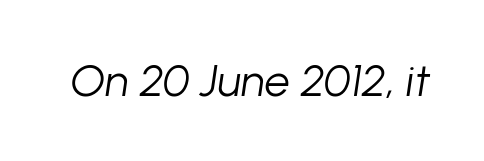
{"italic": "yes", "lean": "right", "slant_degrees": 8, "bold": "no", "weight": "light", "width": "normal", "stroke_contrast": "low", "x_height": "medium", "monospaced": "no", "underline": "no", "letter_spacing": "normal", "letter_spacing_em": 0.0, "glyph_px": 45}
